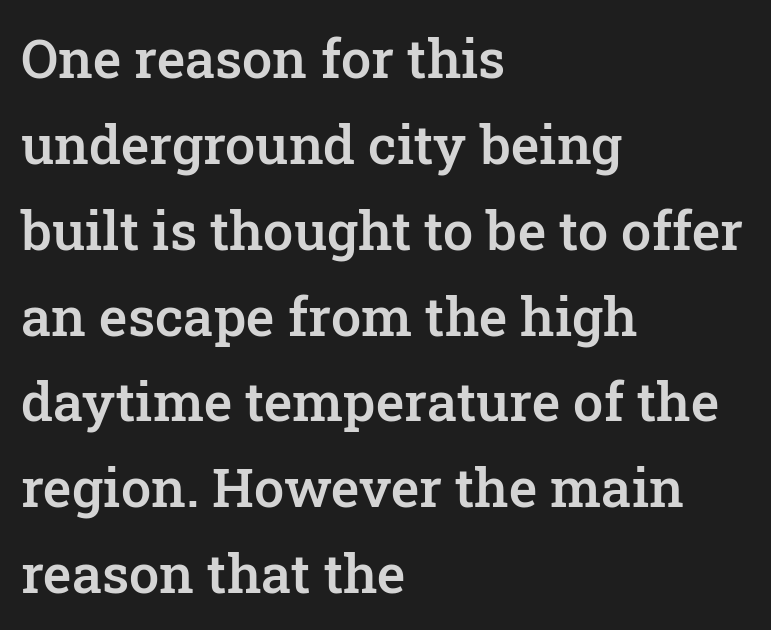
{"serif": "yes", "italic": "no", "bold": "semi", "weight": "semibold", "width": "normal", "stroke_contrast": "low", "x_height": "medium", "monospaced": "no", "underline": "no", "align": "left", "line_spacing": "normal", "line_spacing_ratio": 1.59, "letter_spacing": "normal", "letter_spacing_em": 0.0, "glyph_px": 54}
